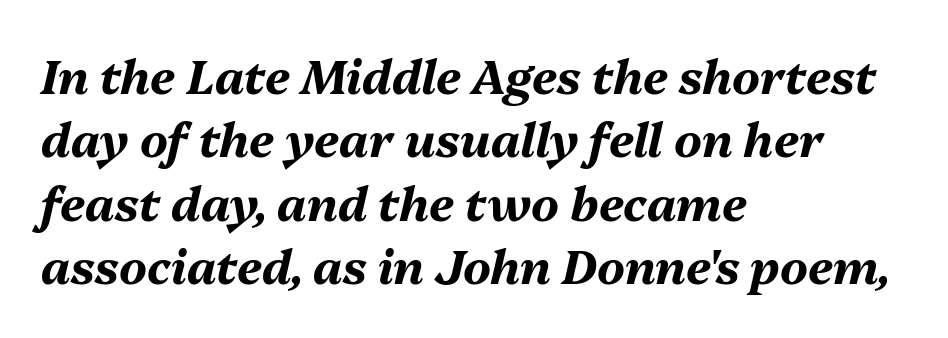
Q: Is the text bold? A: Yes.
Q: Is the text italic (slanted)? A: Yes, it leans right by about 13 degrees.
Q: Is the text underlined? A: No.
Q: How is the paragraph aligned? A: Left-aligned.
Q: Is the spacing between letters normal or unusually wide? A: Normal.
Q: Is the spacing between lines tight, normal or loose? A: Normal.
Q: Width (condensed, normal, or wide)? A: Normal.
Q: Stroke contrast? A: Medium.
Q: x-height? A: Medium.
Q: Monospaced? A: No.
